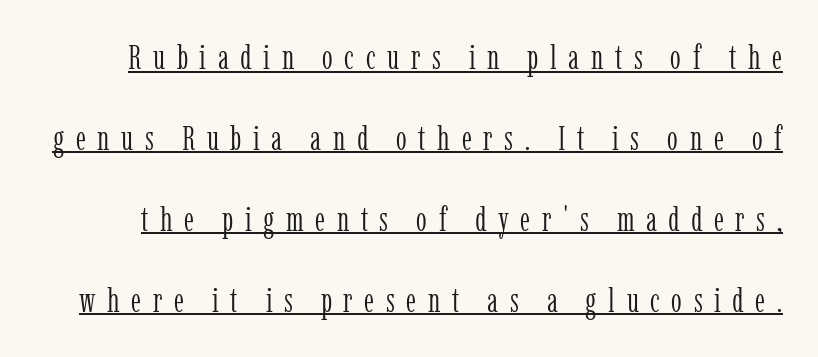
The image shows 34 px light, condensed serif type, upright; set loose line spacing (2.38x), unusually wide letter spacing (+0.34 em), underlined; low stroke contrast and a medium x-height.
